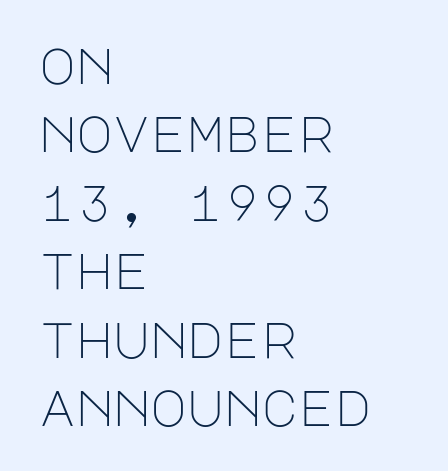
{"serif": "no", "italic": "no", "bold": "no", "weight": "light", "width": "normal", "stroke_contrast": "low", "x_height": "large", "underline": "no", "align": "left", "line_spacing": "normal", "line_spacing_ratio": 1.37, "letter_spacing": "normal", "letter_spacing_em": 0.0, "glyph_px": 50}
